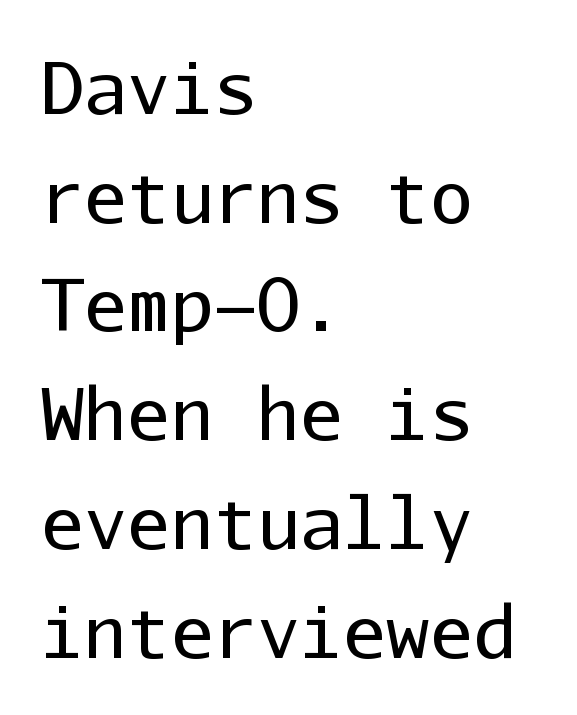
The image shows 72 px regular-weight sans-serif type, upright, monospaced; set left-aligned, normal line spacing (1.51x), normal letter spacing, not underlined; low stroke contrast and a medium x-height.
